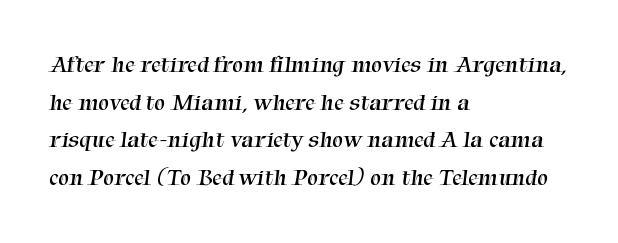
Q: Is the text bold? A: No.
Q: Is the text underlined? A: No.
Q: How is the paragraph aligned? A: Left-aligned.
Q: Is the spacing between letters normal or unusually wide? A: Normal.
Q: Is the spacing between lines tight, normal or loose? A: Normal.
